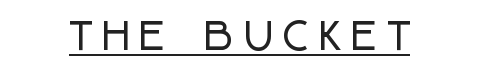
Q: Is the text italic (slanted)? A: No, it is upright.
Q: Is the typeface a serif or a sans-serif typeface? A: Sans-serif.
Q: Is the text underlined? A: Yes.
Q: Is the spacing between letters normal or unusually wide? A: Unusually wide.
Q: Width (condensed, normal, or wide)? A: Condensed.
Q: Stroke contrast? A: Low.
Q: x-height? A: Large.
Q: Monospaced? A: No.
